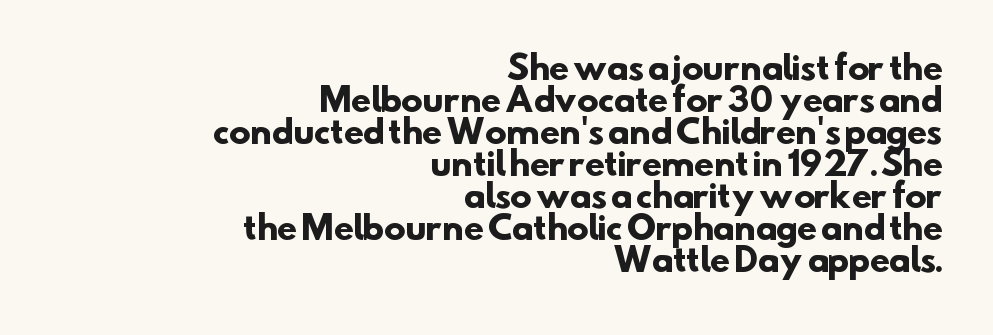
Q: Is the text bold? A: Yes.
Q: Is the typeface a serif or a sans-serif typeface? A: Sans-serif.
Q: Is the text underlined? A: No.
Q: How is the paragraph aligned? A: Right-aligned.
Q: Is the spacing between letters normal or unusually wide? A: Normal.
Q: Is the spacing between lines tight, normal or loose? A: Tight.
Q: Width (condensed, normal, or wide)? A: Normal.
Q: Stroke contrast? A: Low.
Q: x-height? A: Small.
Q: Monospaced? A: No.
